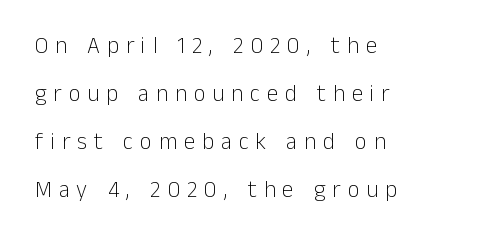
Q: Is the text bold? A: No.
Q: Is the text italic (slanted)? A: No, it is upright.
Q: Is the text underlined? A: No.
Q: How is the paragraph aligned? A: Left-aligned.
Q: Is the spacing between letters normal or unusually wide? A: Unusually wide.
Q: Is the spacing between lines tight, normal or loose? A: Loose.
